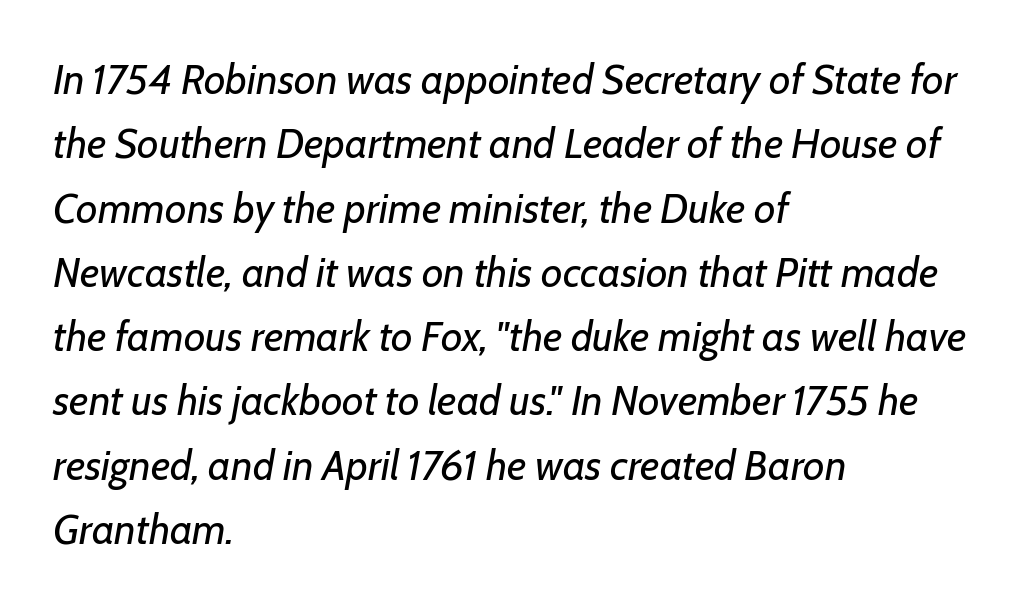
The image shows 42 px regular-weight type, italic (leaning right); set left-aligned, normal line spacing (1.53x), normal letter spacing, not underlined; low stroke contrast and a medium x-height.
